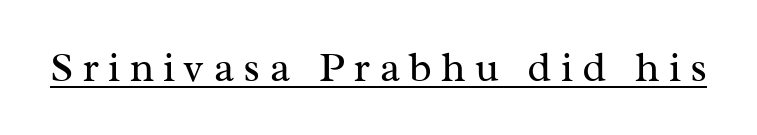
The image shows 41 px regular-weight serif type, upright; set unusually wide letter spacing (+0.23 em), underlined; medium stroke contrast and a medium x-height.
